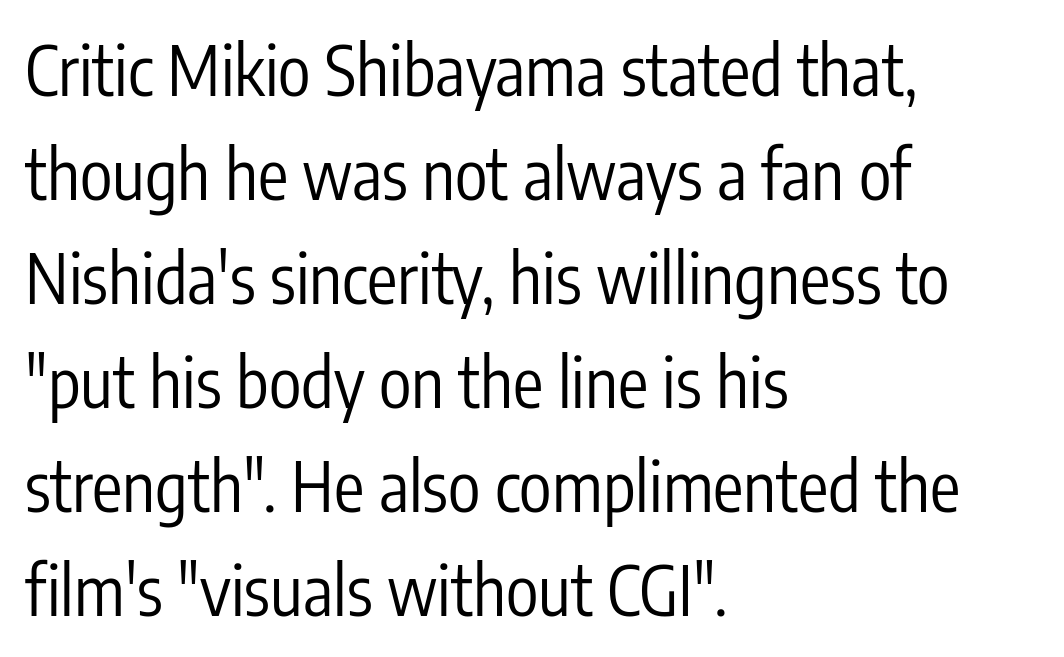
The image shows 68 px regular-weight, condensed sans-serif type, upright; set left-aligned, normal line spacing (1.53x), normal letter spacing, not underlined; low stroke contrast and a medium x-height.
